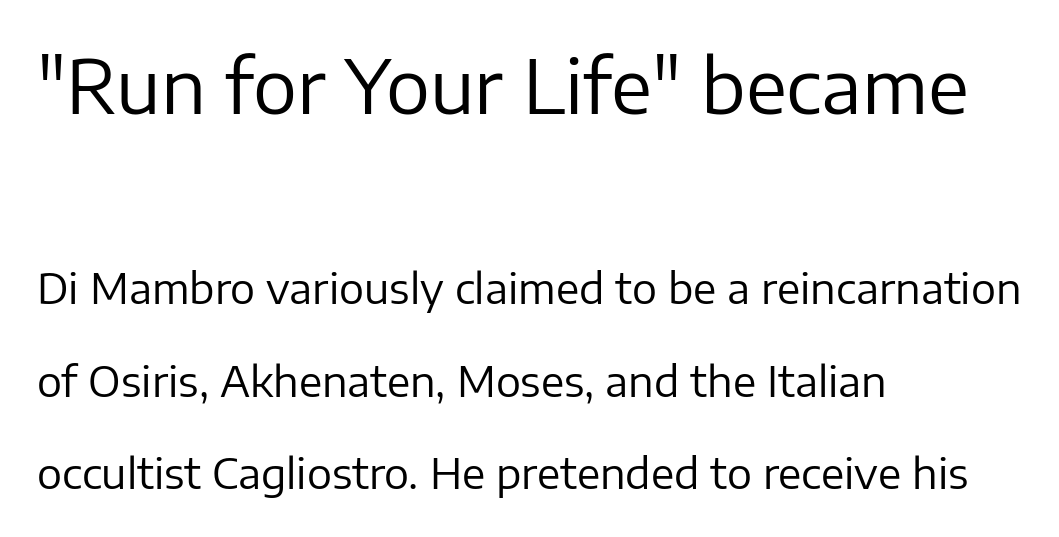
Classification — sans serif. Stems and bowls with no extra thickness — not bold. Just letters on the line, the space beneath them empty. This is the regular roman posture of the typeface. How would I describe the line gaps? Wide and relaxed. Does the bottom block carry the larger type? No, the top block does.
